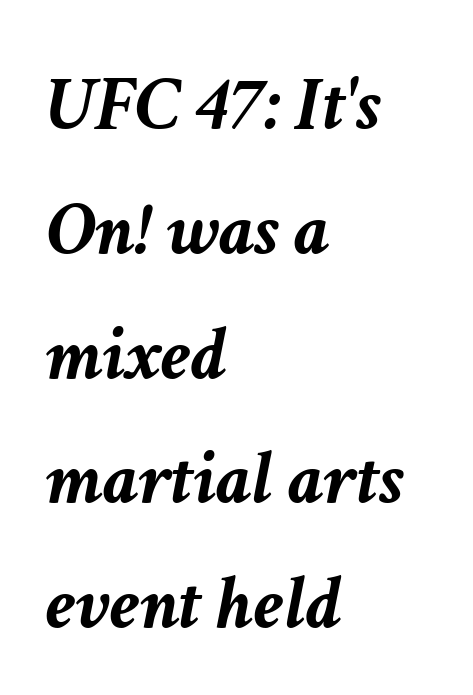
The image shows 78 px semibold type, italic (leaning right); set left-aligned, normal line spacing (1.6x), normal letter spacing, not underlined; low stroke contrast and a medium x-height.
